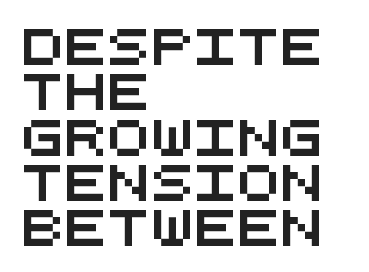
Q: Is the typeface a serif or a sans-serif typeface? A: Sans-serif.
Q: Is the text underlined? A: No.
Q: How is the paragraph aligned? A: Left-aligned.
Q: Is the spacing between letters normal or unusually wide? A: Normal.
Q: Is the spacing between lines tight, normal or loose? A: Normal.
Q: Width (condensed, normal, or wide)? A: Wide.
Q: Stroke contrast? A: Medium.
Q: x-height? A: Large.
Q: Monospaced? A: Yes.
